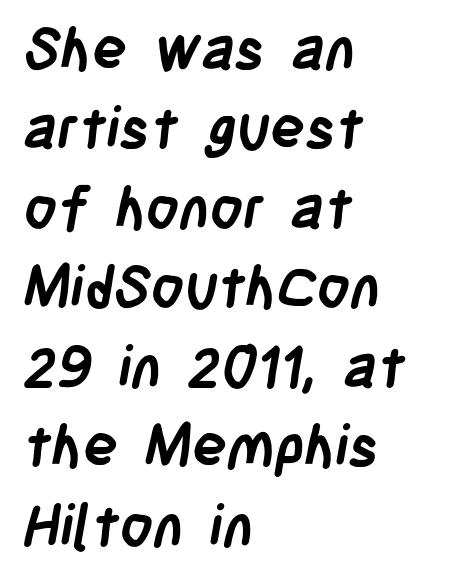
Note the varied advance widths — an 'i' is clearly narrower than an 'm'. This rendering leaves character spacing at its baseline value. The rendering anchors every line to the left-hand side. Each row of text sits above clean, open space.
